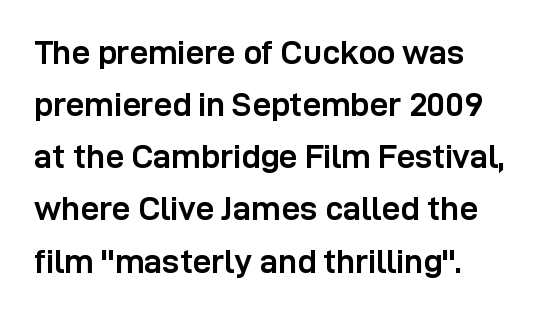
{"serif": "no", "italic": "no", "bold": "yes", "weight": "semibold", "width": "normal", "stroke_contrast": "low", "x_height": "medium", "monospaced": "no", "underline": "no", "align": "left", "line_spacing": "normal", "line_spacing_ratio": 1.58, "letter_spacing": "normal", "letter_spacing_em": 0.0, "glyph_px": 33}
